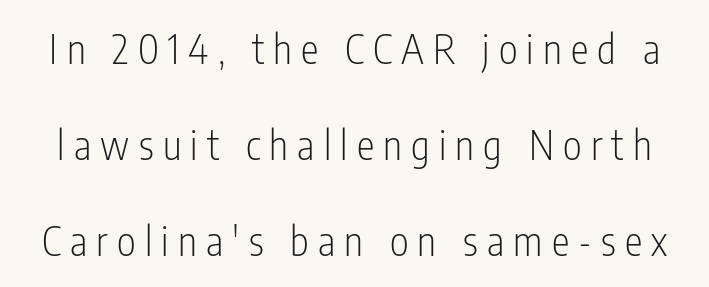
{"serif": "no", "italic": "no", "bold": "no", "weight": "light", "width": "condensed", "stroke_contrast": "low", "x_height": "medium", "monospaced": "no", "underline": "no", "line_spacing": "loose", "line_spacing_ratio": 2.4, "letter_spacing": "wide", "letter_spacing_em": 0.23, "glyph_px": 40}
